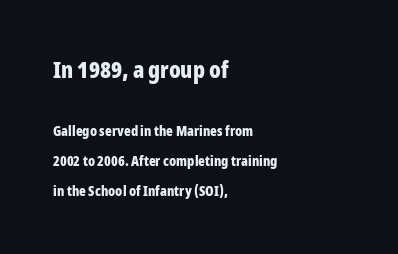
Pretty heavy lettering here — definitely bold. Successive baselines arrive slowly, with a big drop between each. The letterforms sit shoulder to shoulder at normal distance. The typesetter chose a ragged-right arrangement here. Quick note: not italic, upright.
